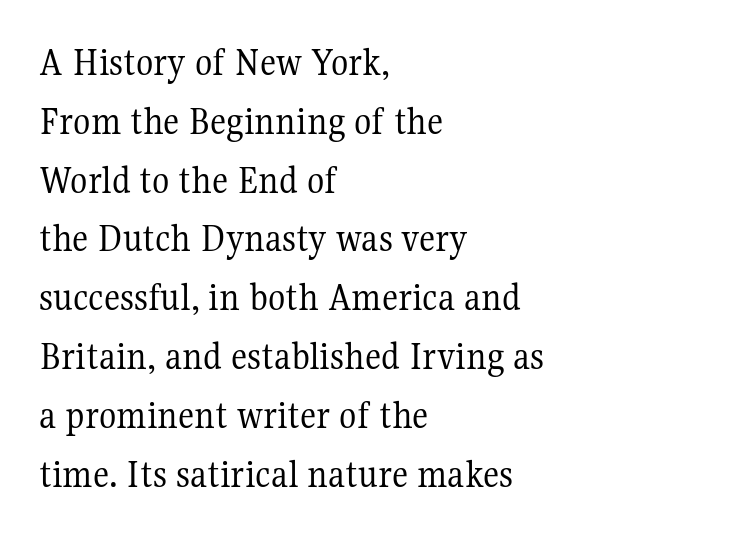
Q: Is the text bold? A: No.
Q: Is the text italic (slanted)? A: No, it is upright.
Q: Is the typeface a serif or a sans-serif typeface? A: Serif.
Q: Is the text underlined? A: No.
Q: How is the paragraph aligned? A: Left-aligned.
Q: Is the spacing between letters normal or unusually wide? A: Normal.
Q: Is the spacing between lines tight, normal or loose? A: Normal.
Q: Width (condensed, normal, or wide)? A: Normal.
Q: Stroke contrast? A: Medium.
Q: x-height? A: Medium.
Q: Monospaced? A: No.
